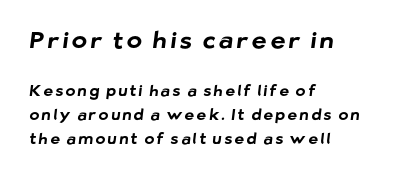
{"bold": "yes", "underline": "no", "align": "left", "line_spacing": "normal", "line_spacing_ratio": 1.59, "larger_block": "first", "size_ratio": 1.53, "glyph_px": 23}
